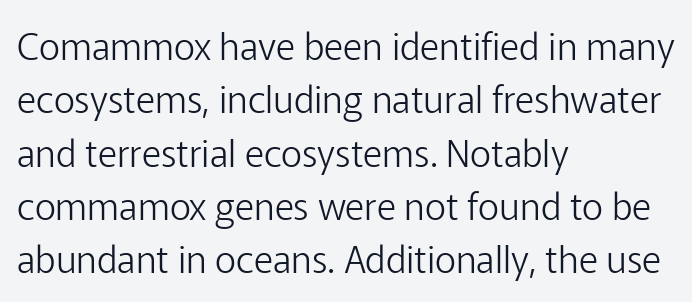
The image shows 37 px light sans-serif type, upright; set left-aligned, normal line spacing (1.44x), normal letter spacing, not underlined; low stroke contrast and a medium x-height.
